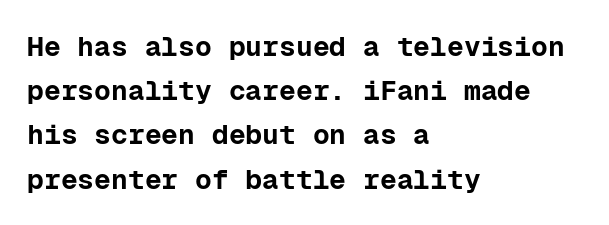
Q: Is the text bold? A: Yes.
Q: Is the text italic (slanted)? A: No, it is upright.
Q: Is the typeface a serif or a sans-serif typeface? A: Sans-serif.
Q: Is the text underlined? A: No.
Q: How is the paragraph aligned? A: Left-aligned.
Q: Is the spacing between letters normal or unusually wide? A: Normal.
Q: Is the spacing between lines tight, normal or loose? A: Normal.
Q: Width (condensed, normal, or wide)? A: Normal.
Q: Stroke contrast? A: Low.
Q: x-height? A: Medium.
Q: Monospaced? A: Yes.
